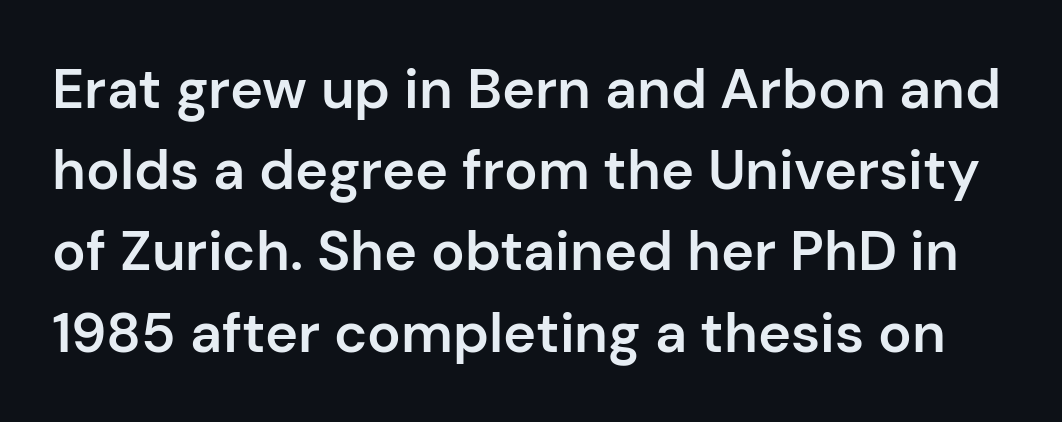
Stems and bowls a touch heavier than normal — semibold. The baseline area is clear. The glyphs in this specimen are sans serif. The gaps between neighbouring characters are ordinary and unremarkable. Upright lettering throughout.
